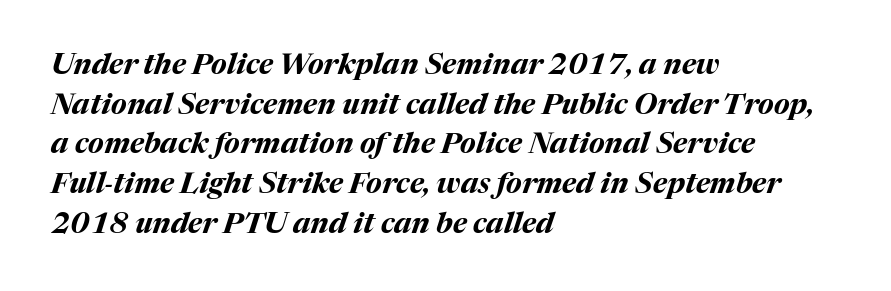
Every row of glyphs begins at an identical x-position on the left. A full-strength bold gives these letters their thick strokes. Notice how descenders clear the ascenders below comfortably — that's standard leading. Compared with typical body copy, the letter spacing here is the same. Bare-footed words on every line. Yep, that's italic — everything's leaning.
